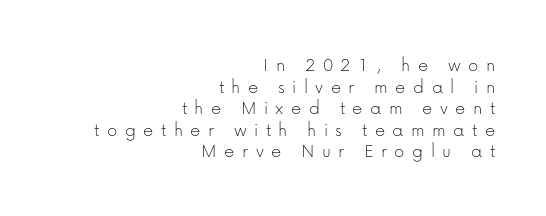
Q: Is the text bold? A: No.
Q: Is the text italic (slanted)? A: No, it is upright.
Q: Is the text underlined? A: No.
Q: How is the paragraph aligned? A: Right-aligned.
Q: Is the spacing between letters normal or unusually wide? A: Unusually wide.
Q: Is the spacing between lines tight, normal or loose? A: Tight.
